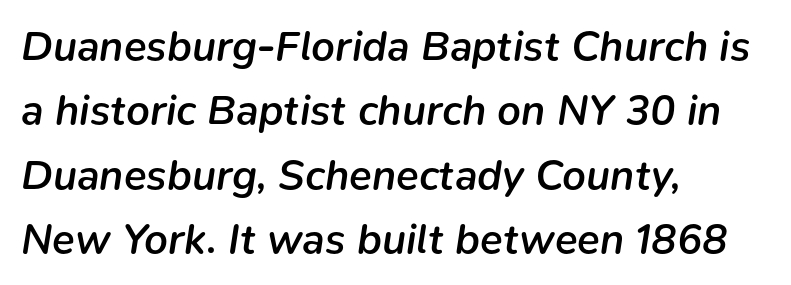
{"italic": "yes", "lean": "right", "slant_degrees": 9, "bold": "semi", "weight": "semibold", "width": "normal", "stroke_contrast": "low", "x_height": "medium", "monospaced": "no", "underline": "no", "align": "left", "line_spacing": "normal", "line_spacing_ratio": 1.53, "letter_spacing": "normal", "letter_spacing_em": 0.0, "glyph_px": 42}
